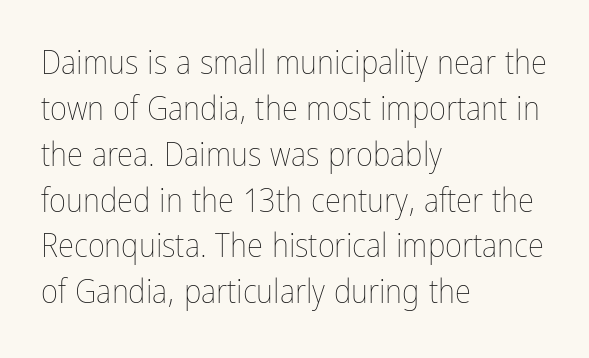
Q: Is the text bold? A: No.
Q: Is the text italic (slanted)? A: No, it is upright.
Q: Is the text underlined? A: No.
Q: How is the paragraph aligned? A: Left-aligned.
Q: Is the spacing between letters normal or unusually wide? A: Normal.
Q: Is the spacing between lines tight, normal or loose? A: Normal.
Q: Width (condensed, normal, or wide)? A: Condensed.
Q: Stroke contrast? A: Low.
Q: x-height? A: Medium.
Q: Monospaced? A: No.
